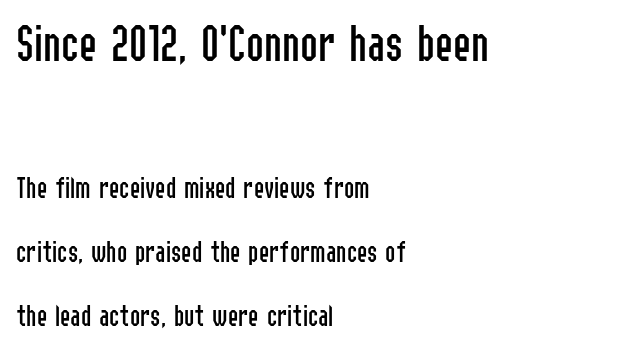
Descenders hang freely into open space. In terms of posture, this sample is upright. Think of a printed novel: that variable character pitch is what you see here. Compared with a typical body face, this is equally light or lighter still. Glyph-to-glyph distance matches everyday printed text.
